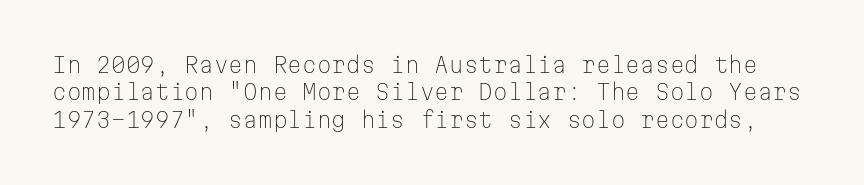
The font sits on the lighter half of the weight spectrum, regular included. Type without underlining. The horizontal fit of the characters is conventional and even. The type sits square on the baseline with zero lean. The lines sit at an ordinary, default distance from one another.
